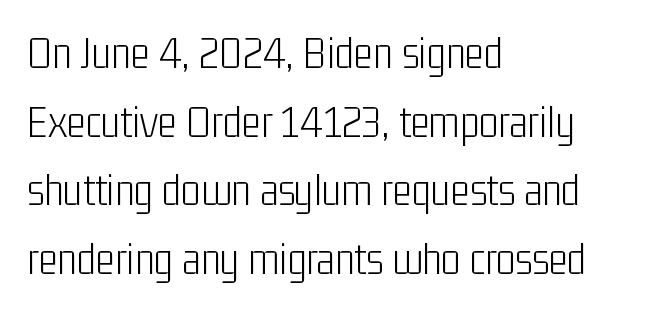
{"serif": "no", "italic": "no", "bold": "no", "weight": "light", "width": "condensed", "stroke_contrast": "low", "x_height": "medium", "monospaced": "no", "underline": "no", "align": "left", "line_spacing": "normal", "line_spacing_ratio": 1.49, "letter_spacing": "normal", "letter_spacing_em": 0.0, "glyph_px": 46}
